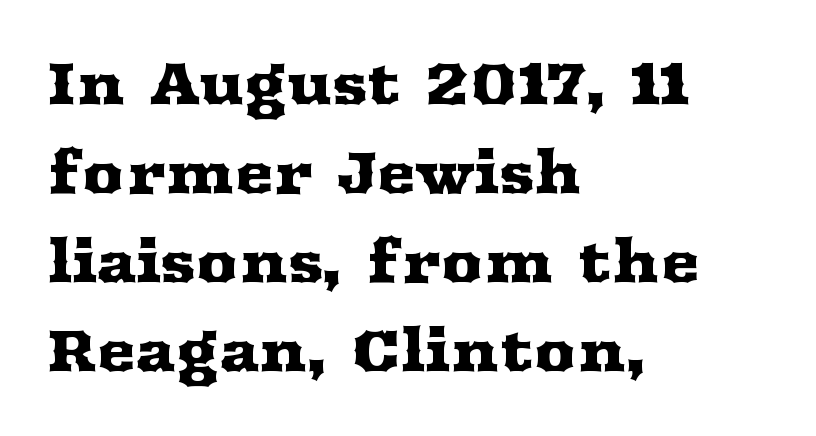
Casual observation: everything's shoved over to the left. The font family rendered here belongs to the serif group. Here the designer chose a conventional face with non-uniform glyph widths. The type is set solid horizontally, with unmodified tracking.
